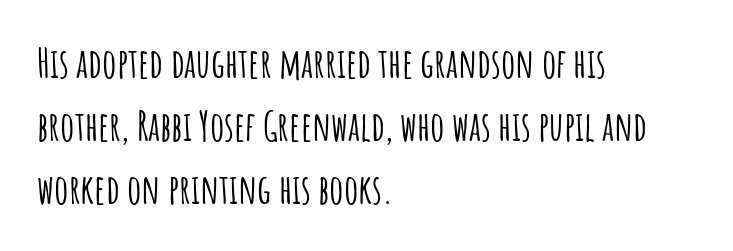
The image shows 40 px condensed sans-serif type, upright; set left-aligned, normal line spacing (1.57x), normal letter spacing, not underlined; low stroke contrast and a large x-height.
